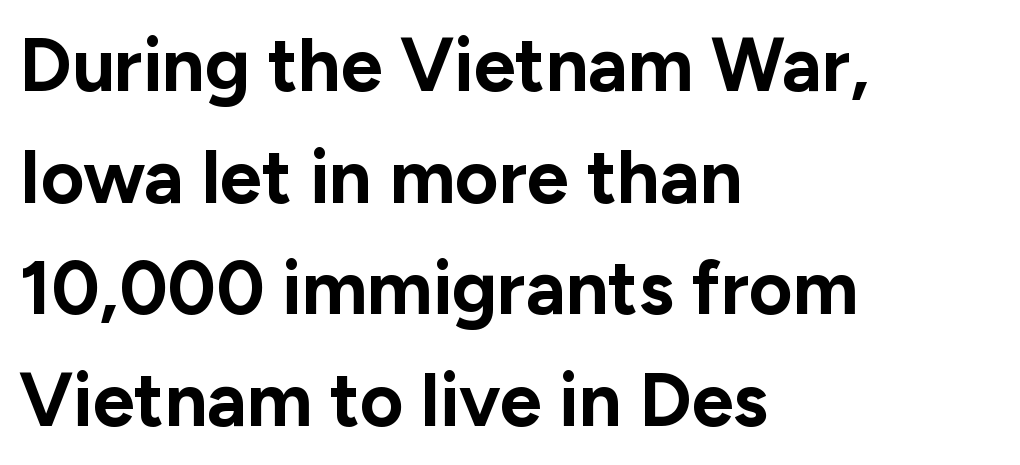
Q: Is the text bold? A: Yes.
Q: Is the text italic (slanted)? A: No, it is upright.
Q: Is the typeface a serif or a sans-serif typeface? A: Sans-serif.
Q: Is the text underlined? A: No.
Q: How is the paragraph aligned? A: Left-aligned.
Q: Is the spacing between letters normal or unusually wide? A: Normal.
Q: Is the spacing between lines tight, normal or loose? A: Normal.
Q: Width (condensed, normal, or wide)? A: Normal.
Q: Stroke contrast? A: Low.
Q: x-height? A: Medium.
Q: Monospaced? A: No.
